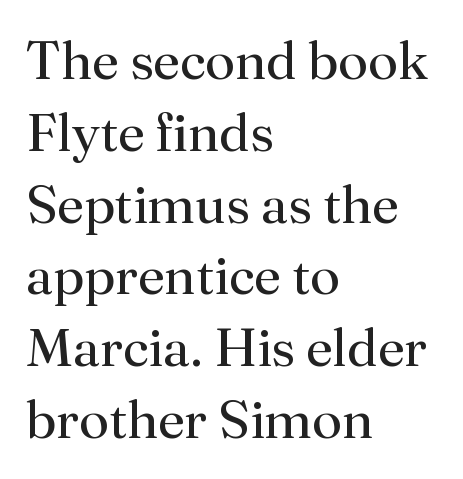
{"serif": "yes", "italic": "no", "bold": "no", "weight": "regular", "width": "normal", "stroke_contrast": "medium", "x_height": "small", "monospaced": "no", "underline": "no", "align": "left", "line_spacing": "normal", "line_spacing_ratio": 1.33, "letter_spacing": "normal", "letter_spacing_em": 0.0, "glyph_px": 54}
